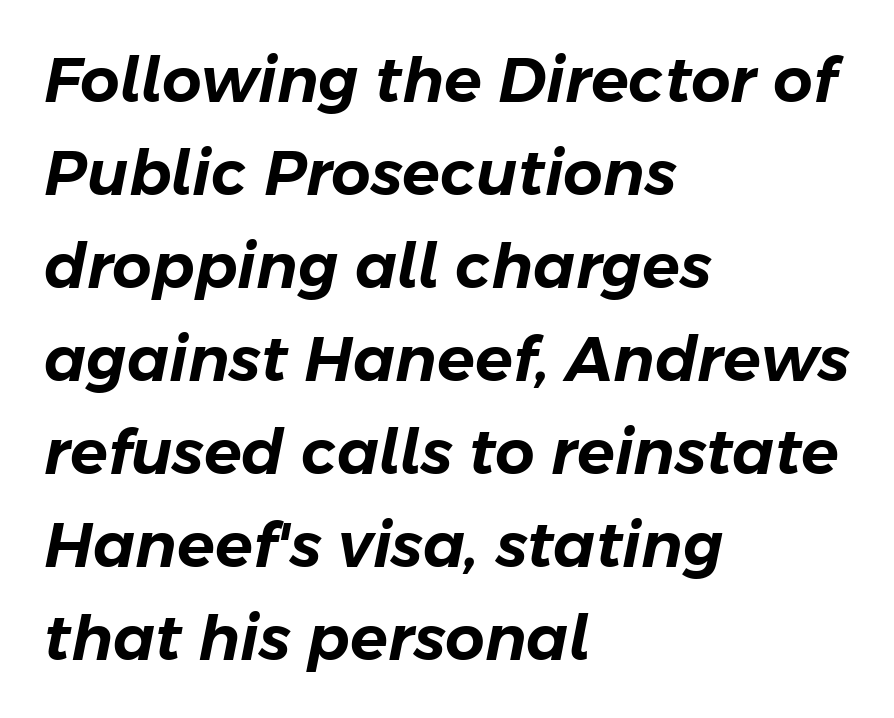
The image shows 62 px text type, italic (leaning right); set left-aligned, normal line spacing (1.5x), normal letter spacing, not underlined; low stroke contrast and a medium x-height.
